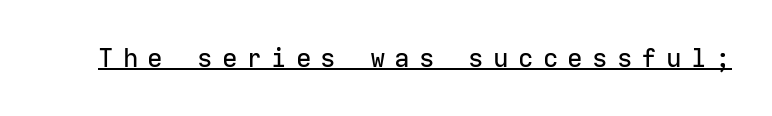
The image shows 26 px text type, upright; set unusually wide letter spacing (+0.35 em), underlined.
